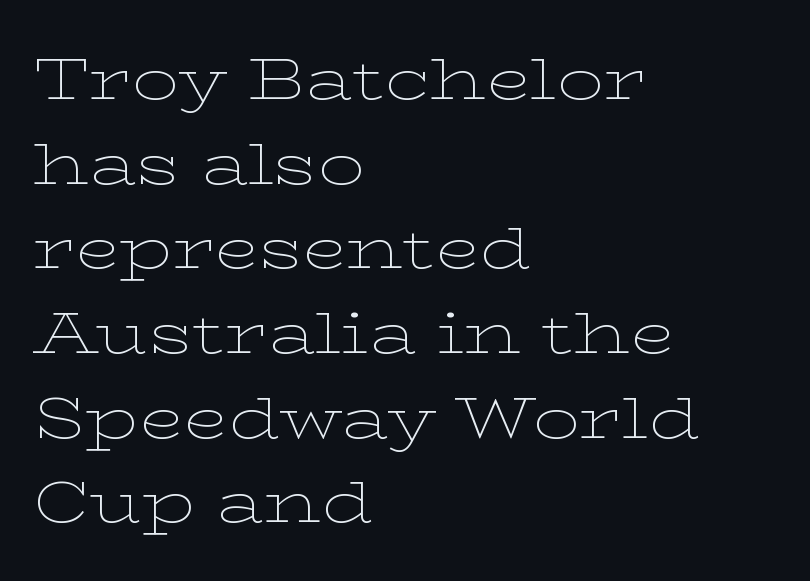
{"serif": "yes", "italic": "no", "bold": "no", "weight": "thin", "width": "wide", "stroke_contrast": "low", "x_height": "medium", "monospaced": "no", "underline": "no", "align": "left", "line_spacing": "normal", "line_spacing_ratio": 1.46, "letter_spacing": "normal", "letter_spacing_em": 0.0, "glyph_px": 58}
